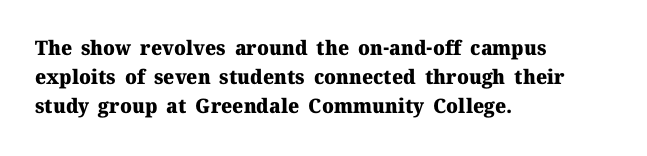
The image shows 20 px bold type, upright; set left-aligned, normal line spacing (1.46x), normal letter spacing, not underlined.
